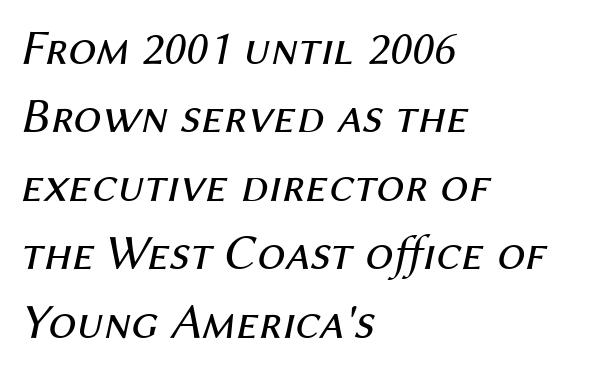
Q: Is the text bold? A: No.
Q: Is the text italic (slanted)? A: Yes, it leans right by about 12 degrees.
Q: Is the text underlined? A: No.
Q: How is the paragraph aligned? A: Left-aligned.
Q: Is the spacing between letters normal or unusually wide? A: Normal.
Q: Is the spacing between lines tight, normal or loose? A: Normal.
Q: Width (condensed, normal, or wide)? A: Normal.
Q: Stroke contrast? A: Medium.
Q: x-height? A: Medium.
Q: Monospaced? A: No.
